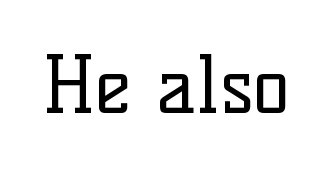
Q: Is the text bold? A: No.
Q: Is the text italic (slanted)? A: No, it is upright.
Q: Is the typeface a serif or a sans-serif typeface? A: Serif.
Q: Is the text underlined? A: No.
Q: Is the spacing between letters normal or unusually wide? A: Normal.
Q: Width (condensed, normal, or wide)? A: Normal.
Q: Stroke contrast? A: Low.
Q: x-height? A: Medium.
Q: Monospaced? A: No.
